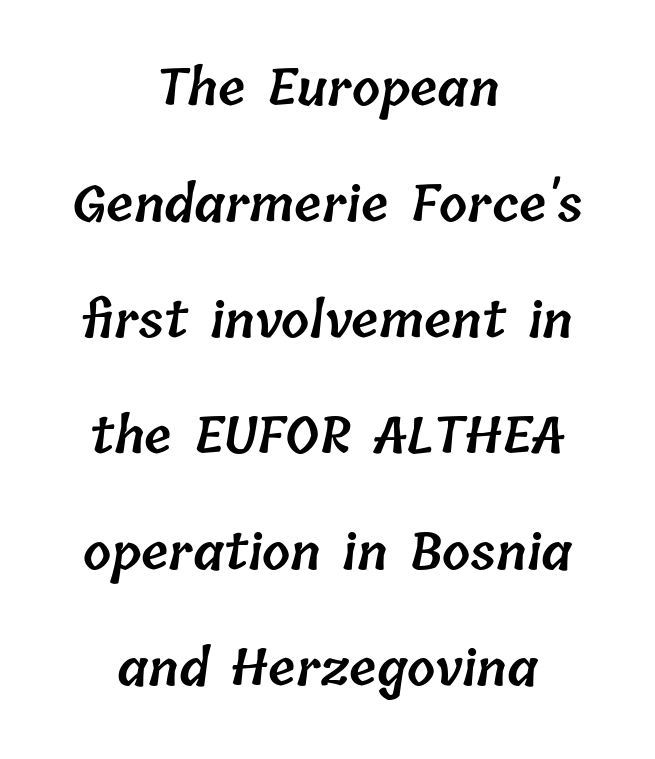
Q: Is the text bold? A: Semi-bold.
Q: Is the text underlined? A: No.
Q: How is the paragraph aligned? A: Centered.
Q: Is the spacing between letters normal or unusually wide? A: Normal.
Q: Is the spacing between lines tight, normal or loose? A: Loose.
Q: Width (condensed, normal, or wide)? A: Normal.
Q: Stroke contrast? A: Low.
Q: x-height? A: Medium.
Q: Monospaced? A: No.
